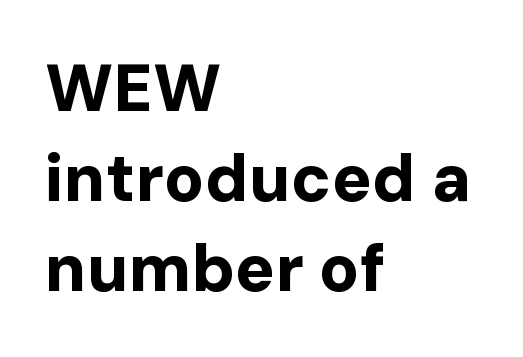
{"serif": "no", "italic": "no", "bold": "yes", "weight": "bold", "width": "normal", "stroke_contrast": "low", "x_height": "medium", "monospaced": "no", "underline": "no", "align": "left", "line_spacing": "normal", "line_spacing_ratio": 1.36, "letter_spacing": "normal", "letter_spacing_em": 0.0, "glyph_px": 66}
